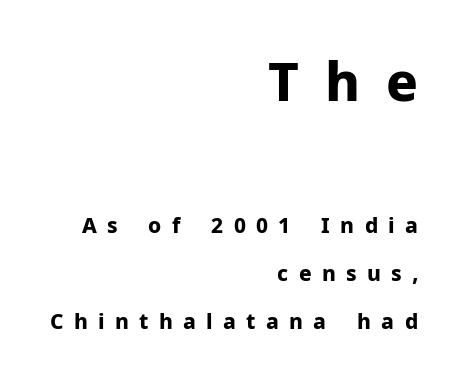
Teacher's note: observe the even right margin — that is flush-right alignment. Between one letter and the next there's a generous, obvious gap. The rendering uses a bold face; every stroke is thick and dark. These lines stand farther apart than default settings would place them. The text was rendered using a sans face with plain stroke endings.
